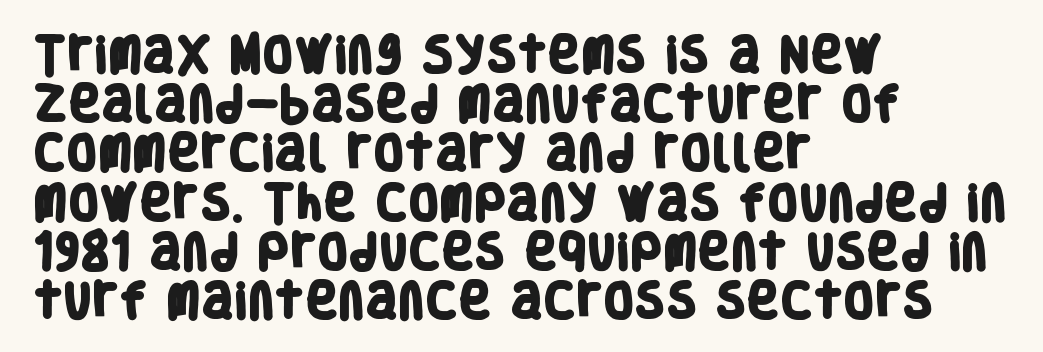
{"serif": "no", "bold": "yes", "weight": "heavy", "width": "condensed", "stroke_contrast": "low", "x_height": "large", "monospaced": "no", "underline": "no", "align": "left", "line_spacing_ratio": 1.23, "letter_spacing": "normal", "letter_spacing_em": 0.0, "glyph_px": 40}
